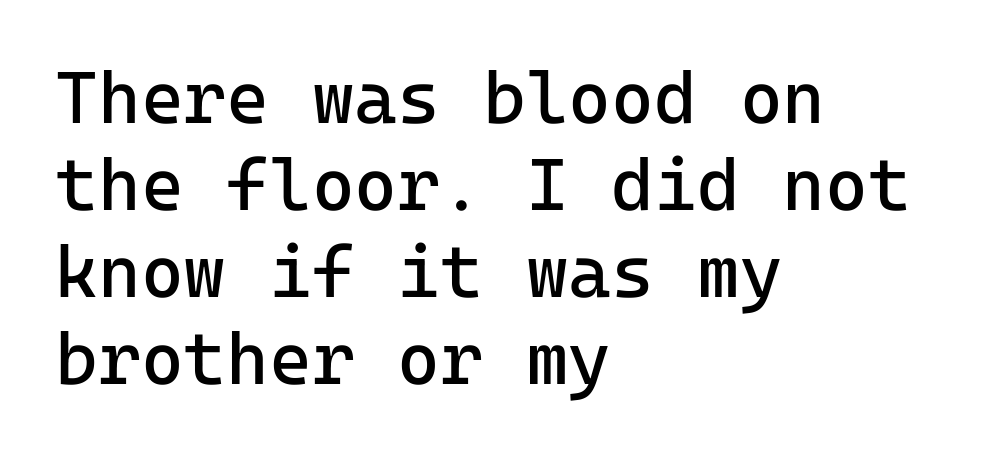
{"serif": "no", "italic": "no", "bold": "no", "weight": "regular", "width": "normal", "stroke_contrast": "low", "x_height": "medium", "monospaced": "yes", "underline": "no", "align": "left", "line_spacing_ratio": 1.19, "letter_spacing": "normal", "letter_spacing_em": 0.0, "glyph_px": 73}
